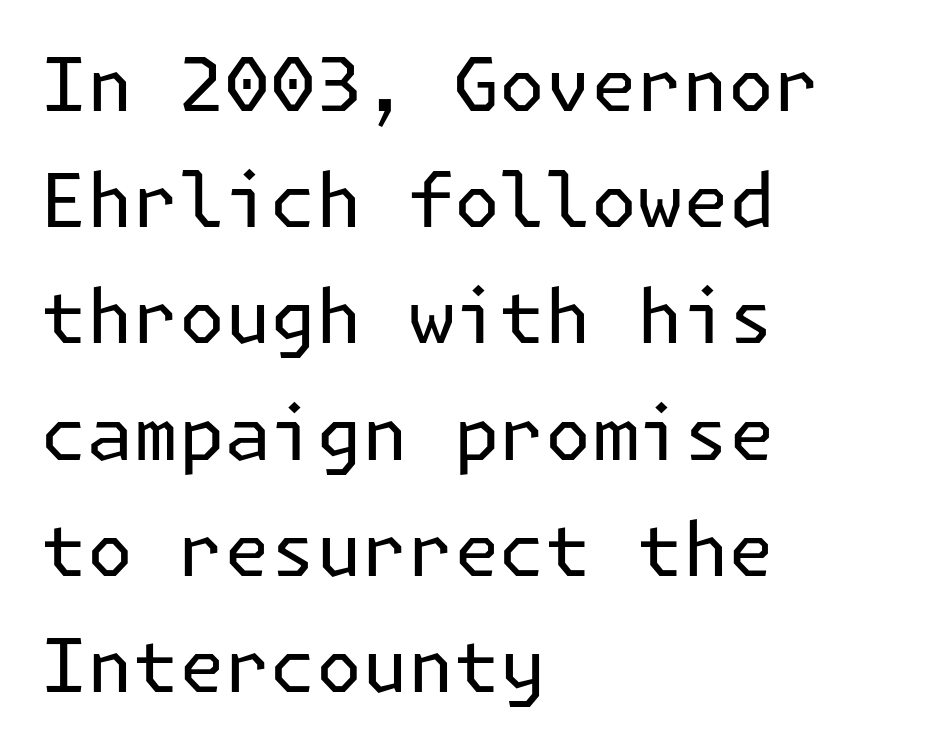
{"serif": "no", "italic": "no", "bold": "no", "weight": "regular", "width": "normal", "stroke_contrast": "low", "x_height": "medium", "underline": "no", "align": "left", "line_spacing": "normal", "line_spacing_ratio": 1.57, "letter_spacing": "normal", "letter_spacing_em": 0.0, "glyph_px": 74}
